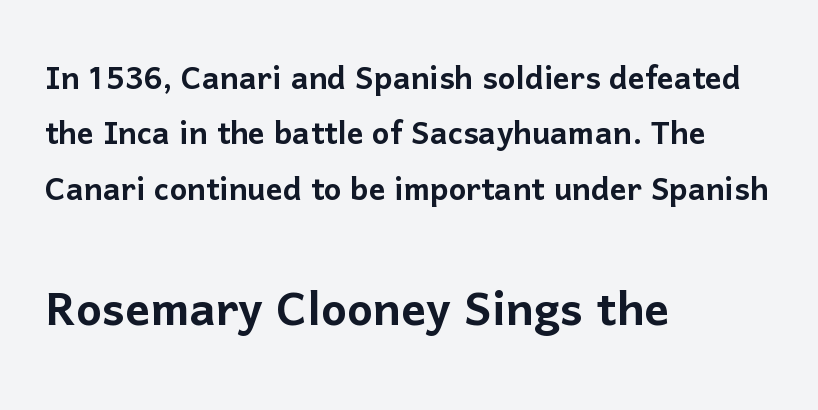
The image shows 61 px sans-serif type, upright; set left-aligned, normal line spacing (1.35x), normal letter spacing, not underlined; the second (bottom) block is 1.49x larger; low stroke contrast and a medium x-height.
